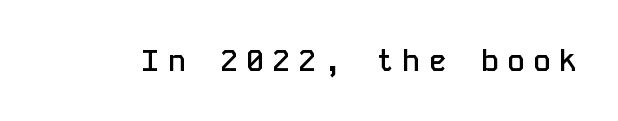
Characters remain perfectly vertical along every line. Each letter's strokes conclude bluntly, with no projecting serifs. Monospaced: the letters line up in strict vertical columns. Clear beneath every line of the passage. Students, this is semibold: more ink than regular, less than bold. Loose tracking; the words dissolve into strings of separated letters.
